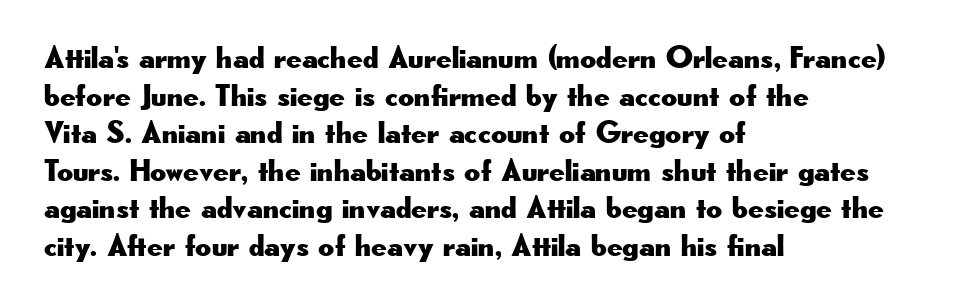
A typesetter would call this proportional, since set widths differ per character. Observe the absence of serifs on each vertical stroke in this sample. The words here are not underlined. Each word holds together tightly as a unit, with standard inter-letter gaps.
